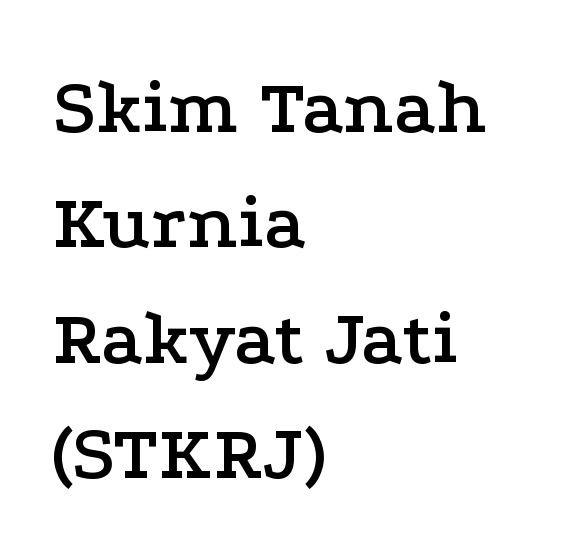
{"serif": "yes", "italic": "no", "width": "wide", "stroke_contrast": "low", "x_height": "medium", "monospaced": "no", "underline": "no", "align": "left", "line_spacing": "normal", "line_spacing_ratio": 1.46, "letter_spacing": "normal", "letter_spacing_em": 0.0, "glyph_px": 79}
